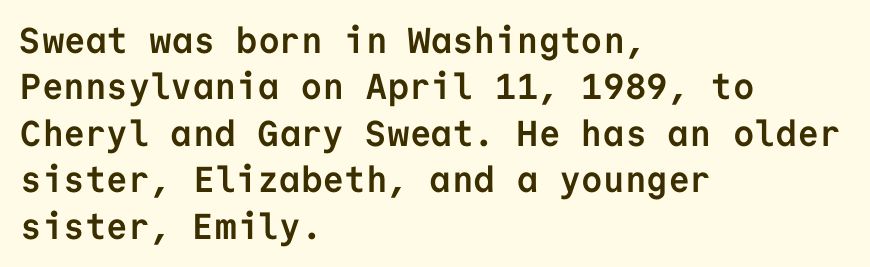
{"serif": "no", "italic": "no", "bold": "yes", "weight": "semibold", "width": "normal", "stroke_contrast": "low", "x_height": "medium", "monospaced": "yes", "underline": "no", "align": "left", "line_spacing": "normal", "line_spacing_ratio": 1.29, "letter_spacing": "normal", "letter_spacing_em": 0.0, "glyph_px": 36}
